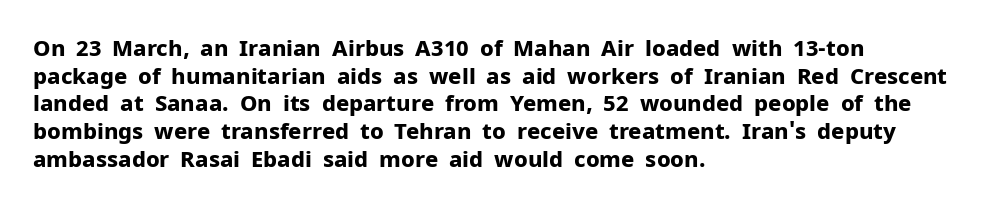
These words are printed bold, with thick strokes throughout. The string is rendered with underlining switched off. What's the leading like? Ordinary, nothing unusual. Tracking value appears to be zero — textbook default spacing. This rendering uses left alignment, leaving the right contour irregular. Every stem runs plumb, perpendicular to the baseline.
